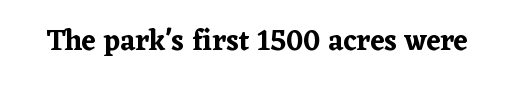
The image shows 29 px serif type, upright; set normal letter spacing, not underlined; low stroke contrast and a medium x-height.
